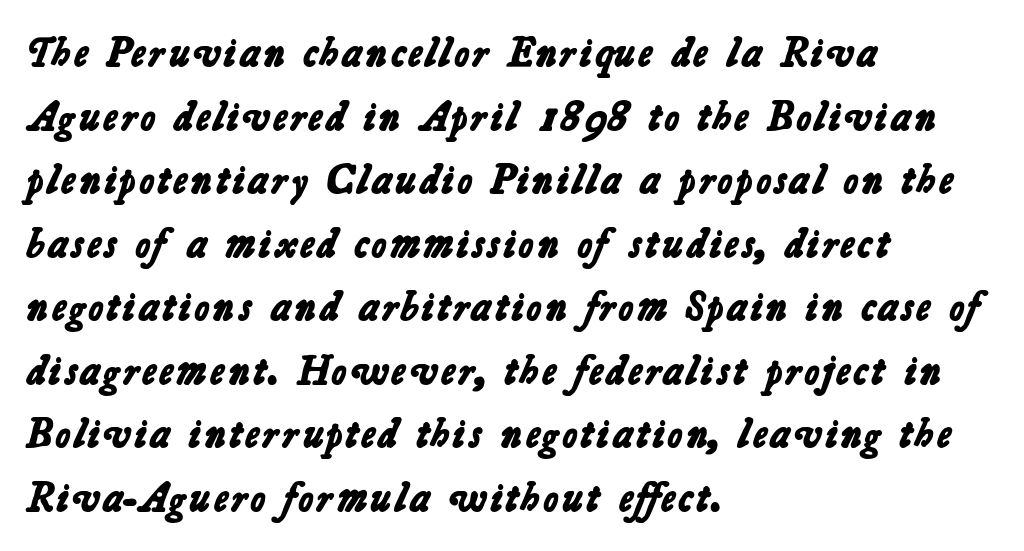
The image shows 41 px bold sans-serif type; set left-aligned, normal line spacing (1.55x), normal letter spacing, not underlined; low stroke contrast and a medium x-height.
